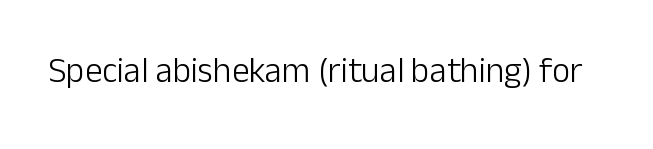
{"serif": "no", "italic": "no", "bold": "no", "weight": "light", "width": "normal", "stroke_contrast": "low", "x_height": "medium", "monospaced": "no", "underline": "no", "letter_spacing": "normal", "letter_spacing_em": 0.0, "glyph_px": 35}
